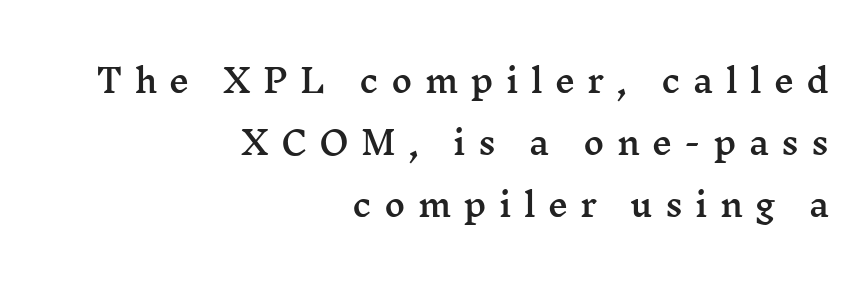
{"serif": "yes", "italic": "no", "width": "wide", "stroke_contrast": "medium", "x_height": "medium", "monospaced": "no", "underline": "no", "align": "right", "line_spacing": "loose", "line_spacing_ratio": 1.94, "letter_spacing": "wide", "letter_spacing_em": 0.38, "glyph_px": 32}
